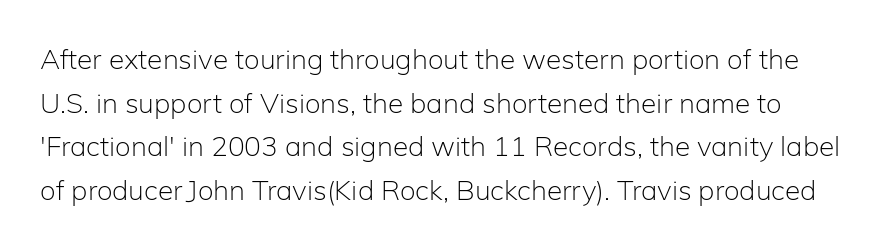
The area under the type is left untouched. A typesetter would call this proportional, since set widths differ per character. In terms of letterform style, serifs are entirely absent. In terms of letterspacing, this is plain default setting. The letters stand upright; this is a roman face.
